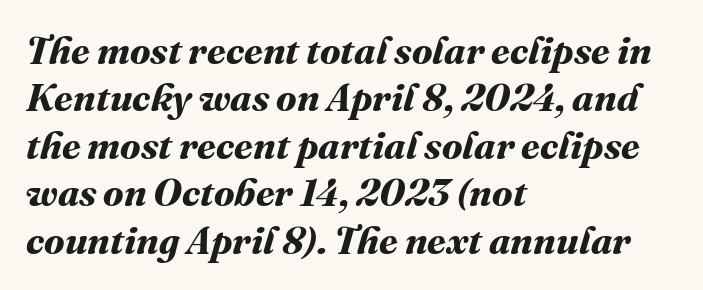
Q: Is the text bold? A: Yes.
Q: Is the text underlined? A: No.
Q: How is the paragraph aligned? A: Left-aligned.
Q: Is the spacing between letters normal or unusually wide? A: Normal.
Q: Is the spacing between lines tight, normal or loose? A: Normal.
Q: Width (condensed, normal, or wide)? A: Normal.
Q: Stroke contrast? A: Medium.
Q: x-height? A: Medium.
Q: Monospaced? A: No.
